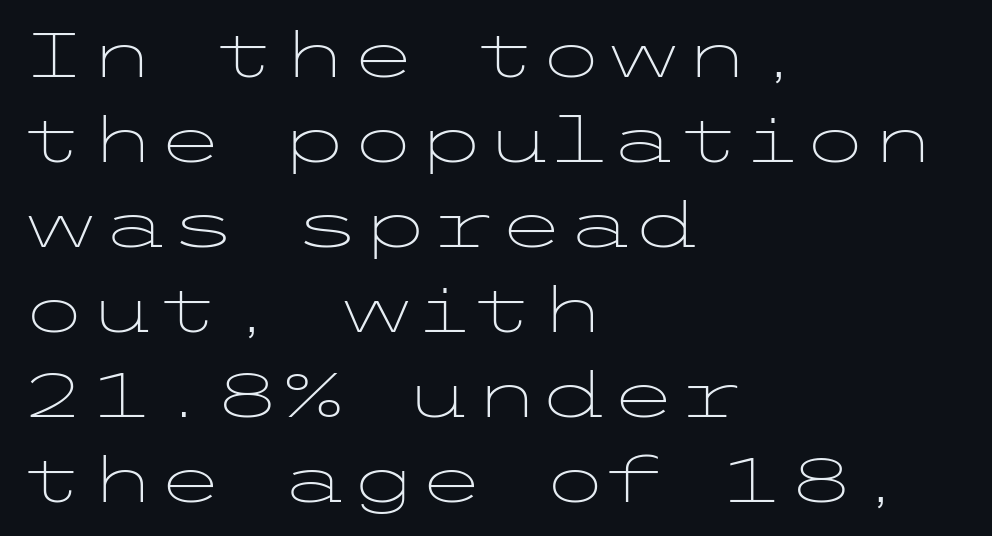
The image shows 62 px light, wide sans-serif type, upright; set left-aligned, normal line spacing (1.37x), normal letter spacing, not underlined; low stroke contrast and a medium x-height.
